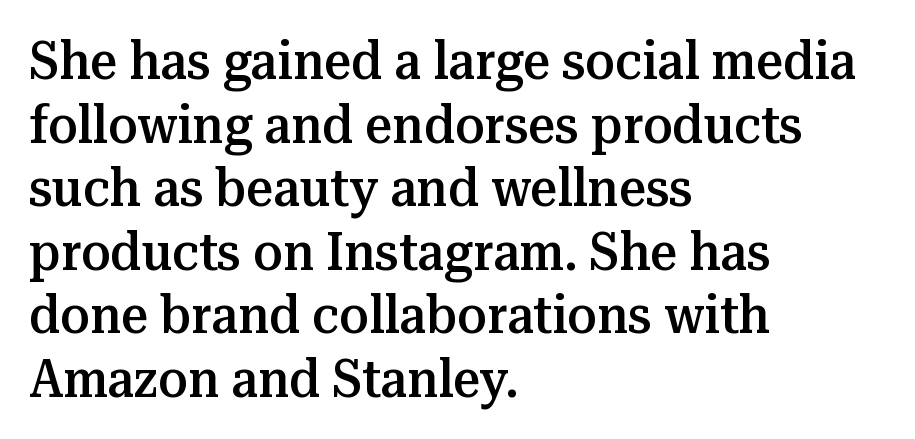
Every row of glyphs begins at an identical x-position on the left. Letterform terminals end in serifs throughout the passage. Letters rest on an invisible, unmarked baseline. Designer's note — italics off, roman on. Looks like regular typesetting: each glyph gets only the width it needs. Slightly chunky letters — semibold, I'd say, not full bold.
